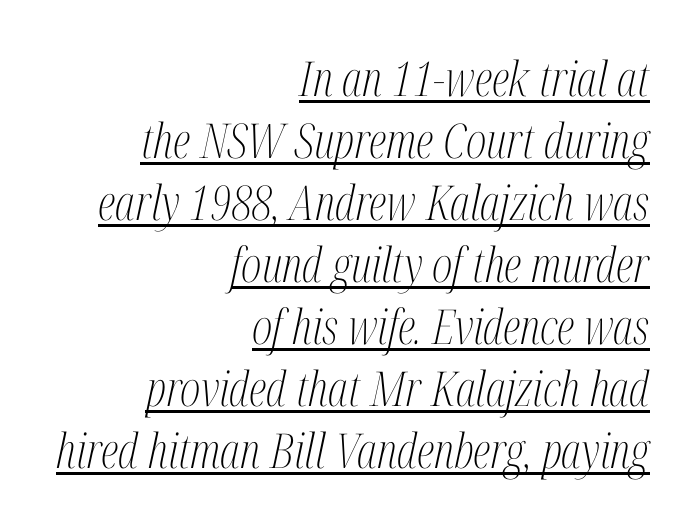
The image shows 48 px light, condensed serif type, italic (leaning right); set right-aligned, normal line spacing (1.29x), normal letter spacing, underlined; medium stroke contrast and a medium x-height.
